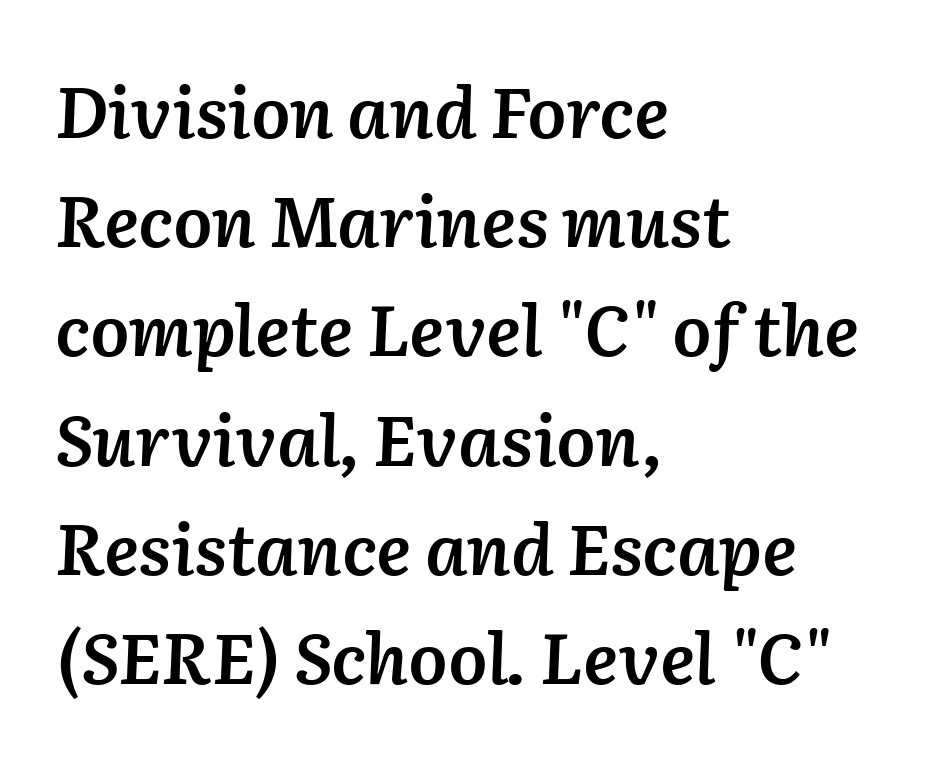
The image shows 70 px semibold type, italic (leaning right); set left-aligned, normal line spacing (1.56x), normal letter spacing, not underlined; low stroke contrast and a medium x-height.
